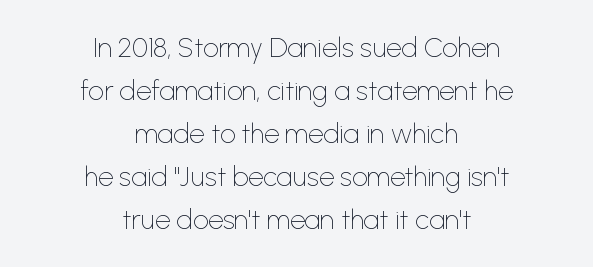
Has an underline been added? It has not. Compared with a typical body face, this is equally light or lighter still. The passage shown stacks its lines at a standard gap. Students, note that the glyphs here touch the page at normal intervals. The setting favours the middle, as headings and verse often do. Designer's note — italics off, roman on.
